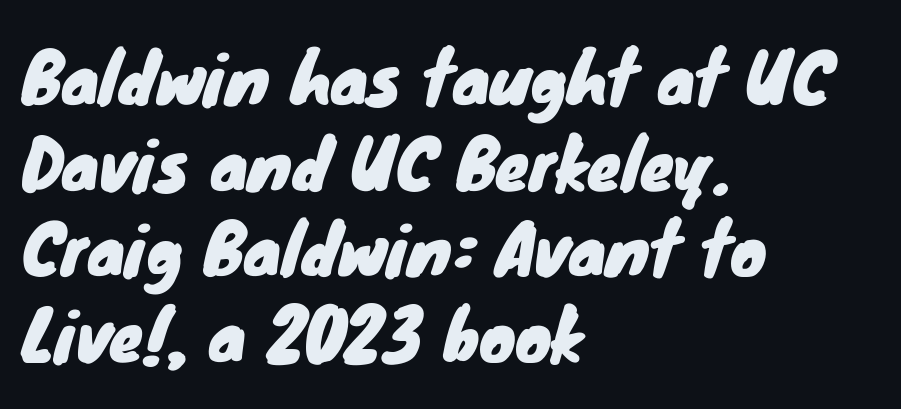
Q: Is the typeface a serif or a sans-serif typeface? A: Sans-serif.
Q: Is the text underlined? A: No.
Q: How is the paragraph aligned? A: Left-aligned.
Q: Is the spacing between letters normal or unusually wide? A: Normal.
Q: Is the spacing between lines tight, normal or loose? A: Normal.
Q: Width (condensed, normal, or wide)? A: Normal.
Q: Stroke contrast? A: Low.
Q: x-height? A: Small.
Q: Monospaced? A: No.
